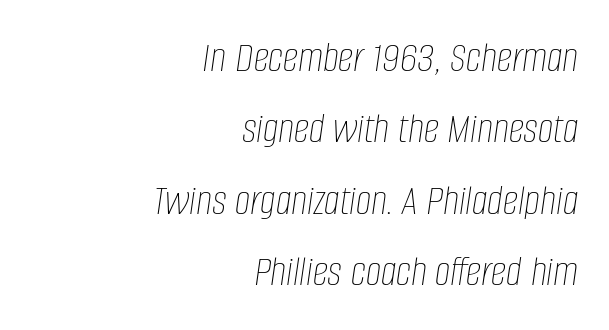
{"italic": "yes", "lean": "right", "slant_degrees": 8, "bold": "no", "weight": "thin", "width": "condensed", "stroke_contrast": "low", "x_height": "large", "monospaced": "no", "underline": "no", "align": "right", "line_spacing": "normal", "line_spacing_ratio": 1.62, "letter_spacing": "normal", "letter_spacing_em": 0.0, "glyph_px": 44}
